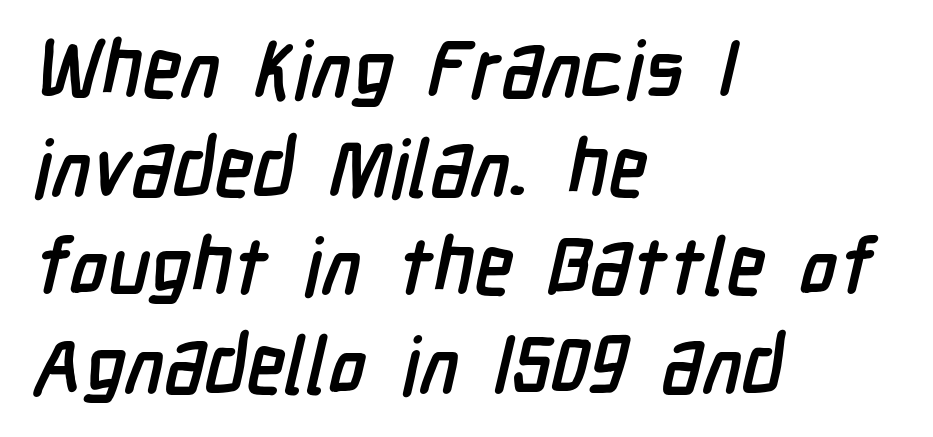
Q: Is the text bold? A: Yes.
Q: Is the typeface a serif or a sans-serif typeface? A: Sans-serif.
Q: Is the text underlined? A: No.
Q: How is the paragraph aligned? A: Left-aligned.
Q: Is the spacing between letters normal or unusually wide? A: Normal.
Q: Is the spacing between lines tight, normal or loose? A: Normal.
Q: Width (condensed, normal, or wide)? A: Condensed.
Q: Stroke contrast? A: Low.
Q: x-height? A: Medium.
Q: Monospaced? A: No.
